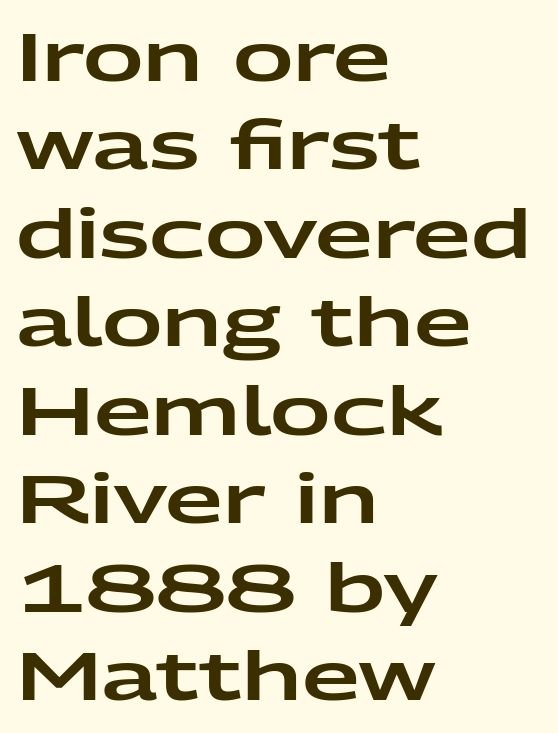
The typography opts for an upright posture over an oblique one. Is there much room between lines? A standard amount, neither cramped nor airy. Compared with a centered layout, this one pins lines to the left instead. Default kerning and tracking; the words read as compact shapes. The specimen omits any rule beneath the text block's lines. Nothing sits at the stroke ends, so this counts as sans-serif.
